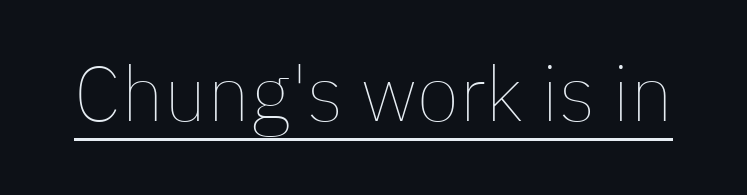
{"italic": "no", "bold": "no", "weight": "thin", "width": "normal", "stroke_contrast": "low", "x_height": "medium", "monospaced": "no", "underline": "yes", "letter_spacing": "normal", "letter_spacing_em": 0.0, "glyph_px": 77}
